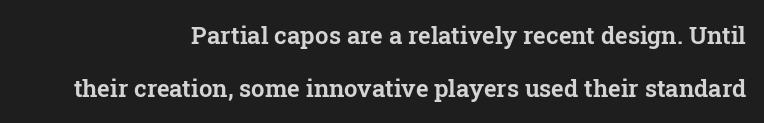
The image shows 24 px text type, upright; set right-aligned, loose line spacing (2.22x), normal letter spacing, not underlined.
